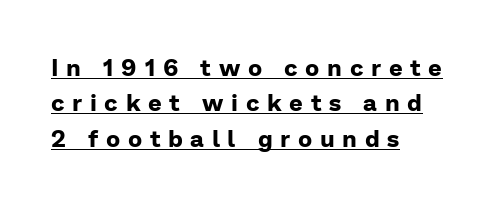
Whoever set this chose a conventional vertical rhythm. The letterforms stand isolated, each surrounded by extra space. These lines are set flush left with a ragged right edge. Has an underline been added? It has. A typesetter would mark this as roman, not italic.
